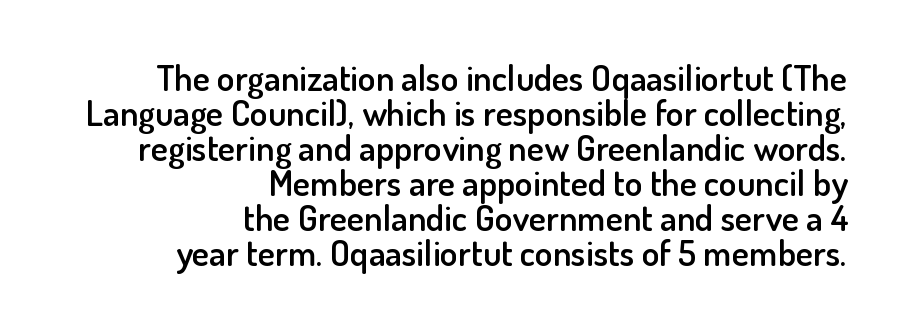
The image shows 36 px semibold sans-serif type, upright; set right-aligned, tight line spacing (0.97x), normal letter spacing, not underlined; low stroke contrast and a small x-height.
